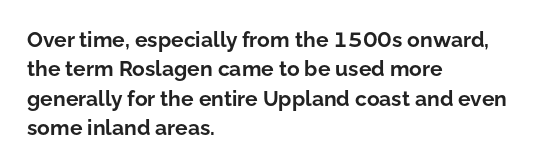
Posture: upright roman. Underlining? Definitely not there. Each line starts at the same left margin while the right side varies. Stroke thickness is high; the sample reads as a true bold. The block of text has a typical density, with ordinary space between rows.
